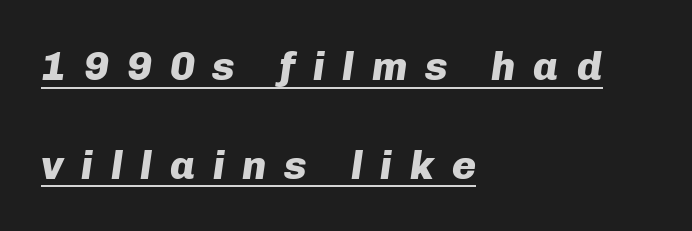
Does a line run under the words? Yes, clearly. You could not count columns in this text — the font is proportionally spaced. Vertical spacing — loose. The lines are quadded left. Each word looks stretched out because of the extra space between its letters. Stroke thickness is high; the sample reads as a true bold.
